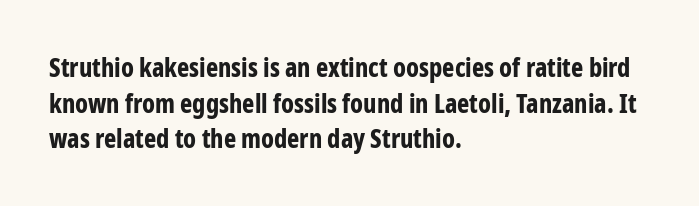
The image shows 26 px bold type, upright; set left-aligned, normal line spacing (1.37x), normal letter spacing, not underlined.
